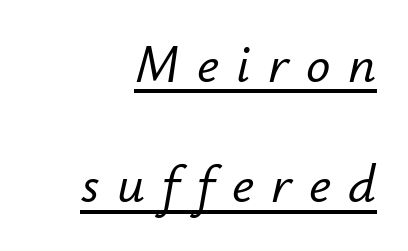
Between one letter and the next there's a generous, obvious gap. Here the designer chose a conventional face with non-uniform glyph widths. Slant detected: the letters are inclined. Underlining? Definitely there. These lines stand farther apart than default settings would place them.
